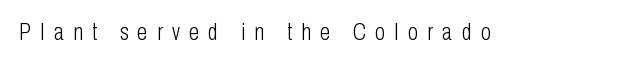
Vertical strokes here are truly vertical. The font sits on the lighter half of the weight spectrum, regular included. No word sits above an underline. Someone cranked the tracking dial way up on this one.
